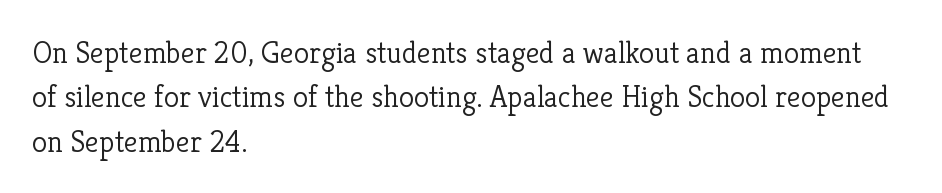
The image shows 31 px light serif type, upright; set left-aligned, normal line spacing (1.43x), normal letter spacing, not underlined; low stroke contrast and a medium x-height.
